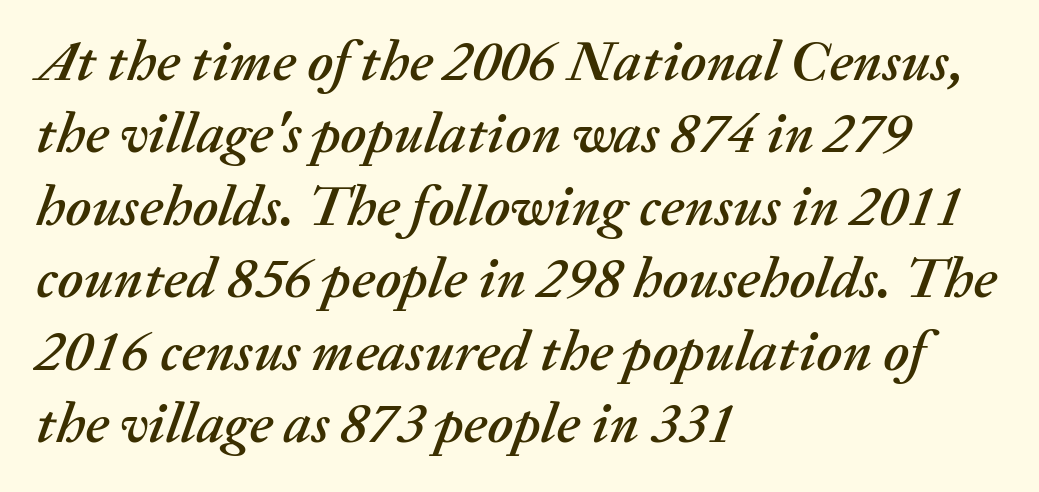
Q: Is the text italic (slanted)? A: Yes, it leans right by about 20 degrees.
Q: Is the text underlined? A: No.
Q: How is the paragraph aligned? A: Left-aligned.
Q: Is the spacing between letters normal or unusually wide? A: Normal.
Q: Is the spacing between lines tight, normal or loose? A: Normal.
Q: Width (condensed, normal, or wide)? A: Normal.
Q: Stroke contrast? A: Medium.
Q: x-height? A: Medium.
Q: Monospaced? A: No.
